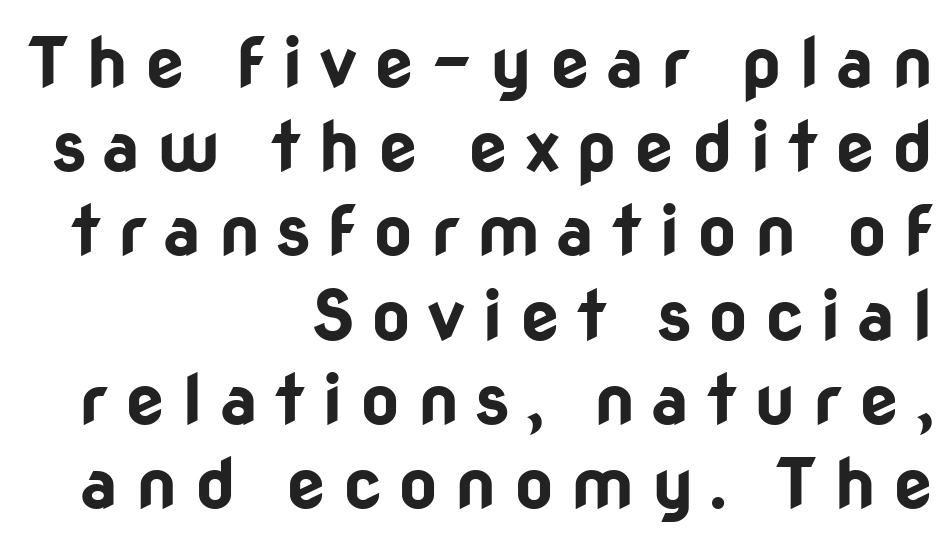
{"serif": "no", "italic": "no", "bold": "yes", "weight": "bold", "width": "normal", "stroke_contrast": "low", "x_height": "medium", "monospaced": "no", "underline": "no", "align": "right", "line_spacing_ratio": 1.22, "letter_spacing": "wide", "letter_spacing_em": 0.25, "glyph_px": 69}
